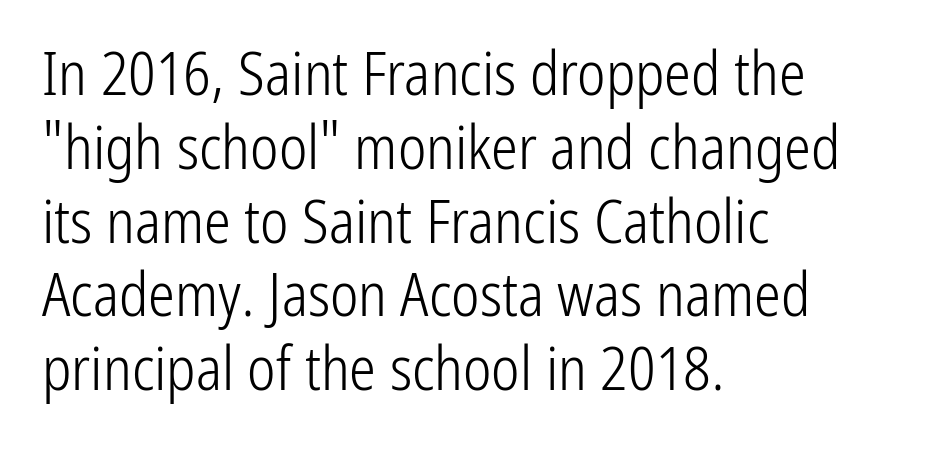
{"serif": "no", "italic": "no", "bold": "no", "weight": "light", "width": "condensed", "stroke_contrast": "low", "x_height": "medium", "monospaced": "no", "underline": "no", "align": "left", "line_spacing_ratio": 1.23, "letter_spacing": "normal", "letter_spacing_em": 0.0, "glyph_px": 60}
